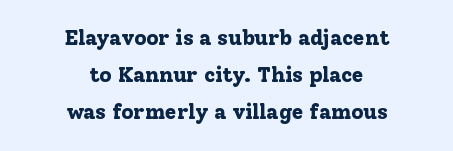
{"italic": "no", "bold": "yes", "underline": "no", "align": "center", "line_spacing_ratio": 1.77, "letter_spacing": "normal", "letter_spacing_em": 0.0, "glyph_px": 21}
